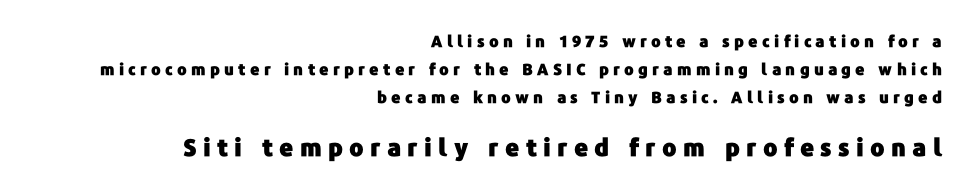
The image shows 24 px text type, upright; set right-aligned, line spacing 1.74x, unusually wide letter spacing (+0.26 em), not underlined; the second (bottom) block is 1.5x larger.
